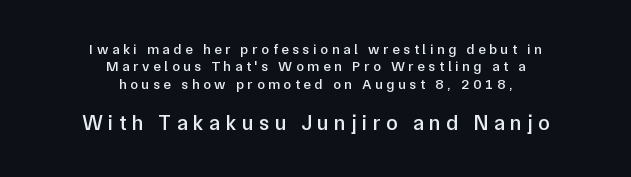
The image shows 21 px text type, upright; set centered, line spacing 1.24x, unusually wide letter spacing (+0.26 em), not underlined; the second (bottom) block is 1.5x larger.
